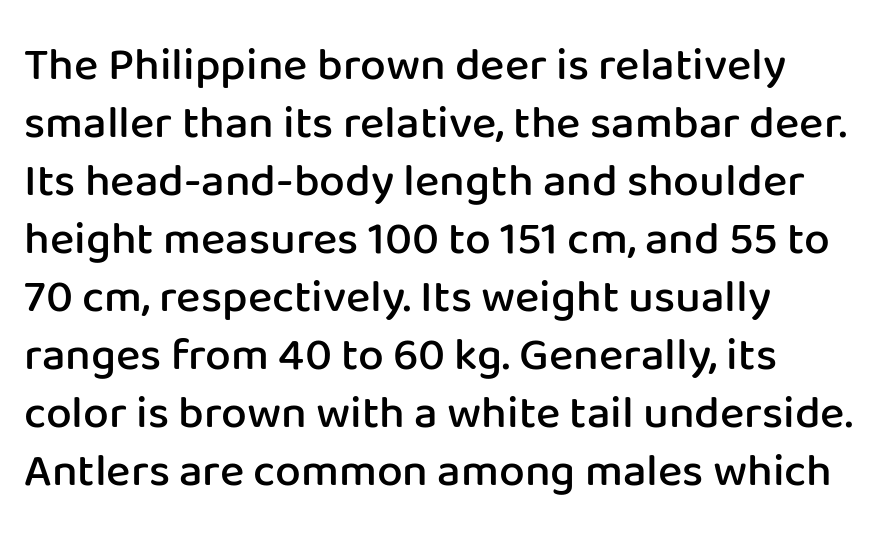
{"serif": "no", "italic": "no", "bold": "semi", "weight": "semibold", "width": "normal", "stroke_contrast": "low", "x_height": "medium", "monospaced": "no", "underline": "no", "align": "left", "line_spacing": "normal", "line_spacing_ratio": 1.26, "letter_spacing": "normal", "letter_spacing_em": 0.0, "glyph_px": 46}
